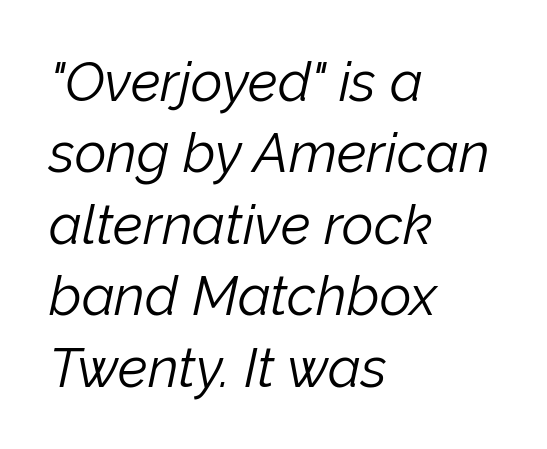
Q: Is the text bold? A: No.
Q: Is the text italic (slanted)? A: Yes, it leans right by about 12 degrees.
Q: Is the text underlined? A: No.
Q: How is the paragraph aligned? A: Left-aligned.
Q: Is the spacing between letters normal or unusually wide? A: Normal.
Q: Is the spacing between lines tight, normal or loose? A: Normal.
Q: Width (condensed, normal, or wide)? A: Normal.
Q: Stroke contrast? A: Low.
Q: x-height? A: Medium.
Q: Monospaced? A: No.
